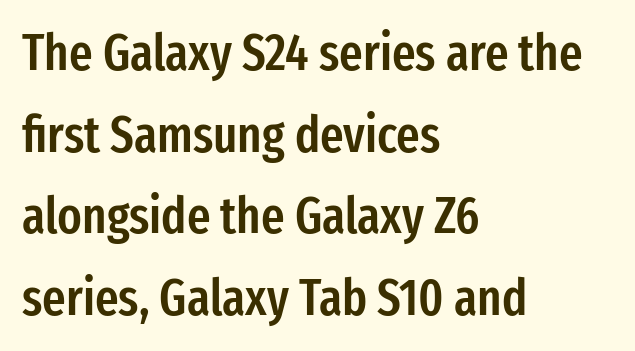
Q: Is the text bold? A: Semi-bold.
Q: Is the text italic (slanted)? A: No, it is upright.
Q: Is the typeface a serif or a sans-serif typeface? A: Sans-serif.
Q: Is the text underlined? A: No.
Q: How is the paragraph aligned? A: Left-aligned.
Q: Is the spacing between letters normal or unusually wide? A: Normal.
Q: Is the spacing between lines tight, normal or loose? A: Normal.
Q: Width (condensed, normal, or wide)? A: Condensed.
Q: Stroke contrast? A: Low.
Q: x-height? A: Medium.
Q: Monospaced? A: No.
